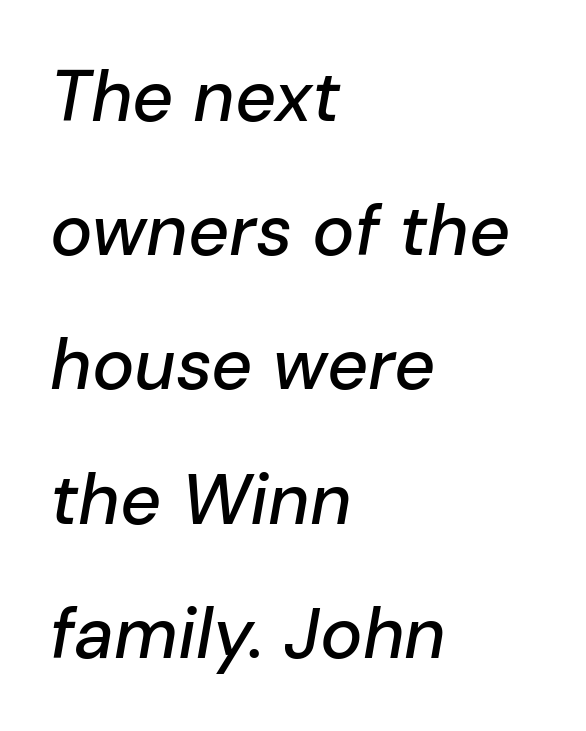
A classic flush-left, rag-right setting is used for this passage. Descender tails drop into unmarked territory. Short note: letters normally spaced. The rendering applies a slant to the glyphs. You could not count columns in this text — the font is proportionally spaced.
